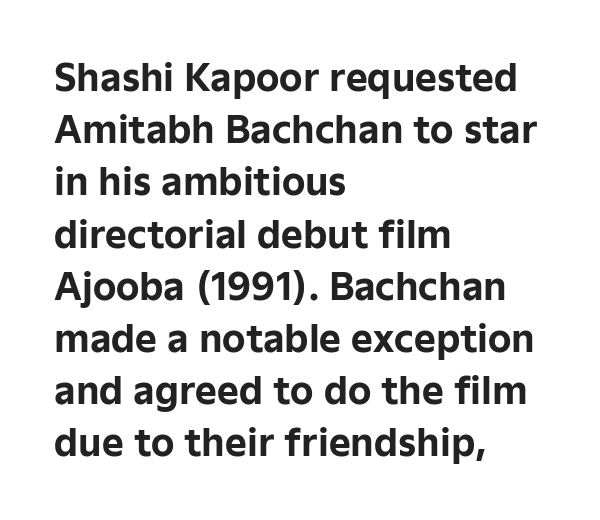
The image shows 37 px bold sans-serif type, upright; set left-aligned, normal line spacing (1.41x), normal letter spacing, not underlined; low stroke contrast and a medium x-height.
